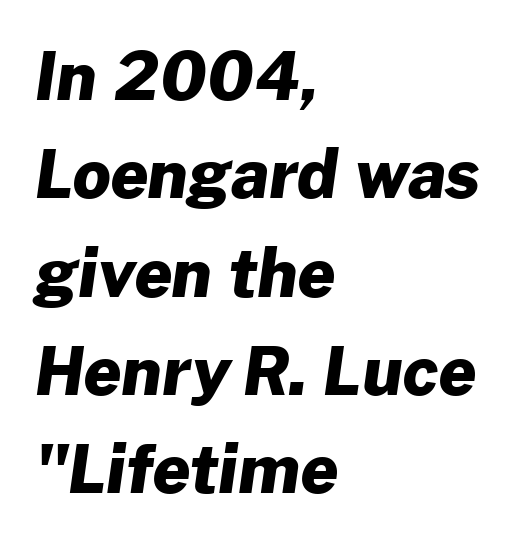
The paragraph has a hard left edge and a soft right edge. The space between consecutive lines is moderate. No extra tracking has been applied to these lines. Character widths vary here, with narrow letters taking less room than wide ones. This rendering features lettering with no underline.
